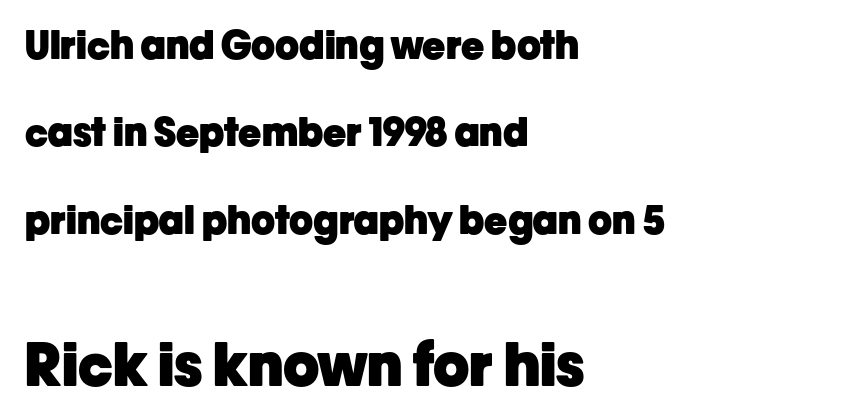
The image shows 59 px heavy sans-serif type, upright; set left-aligned, loose line spacing (2.24x), normal letter spacing, not underlined; the second (bottom) block is 1.51x larger; low stroke contrast and a medium x-height.
